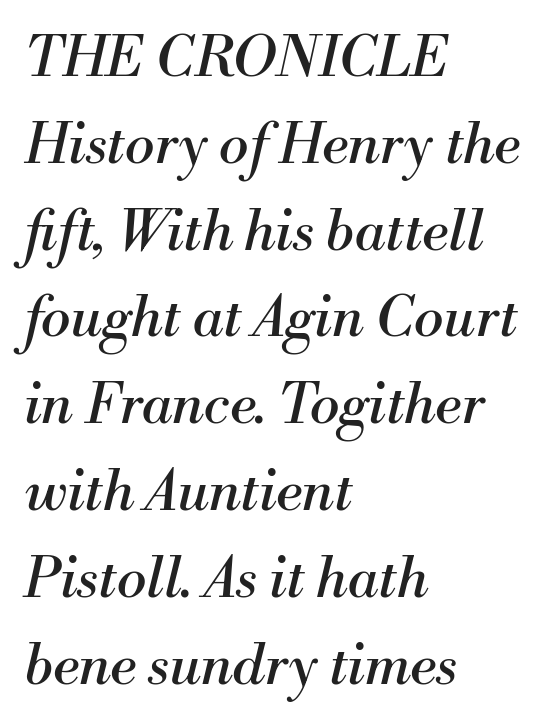
No chunkiness to these letters — they're not bold. Each row of text sits above clean, open space. Leftover space on each line is placed entirely after the last word. This rendering leaves character spacing at its baseline value. Character widths vary here, with narrow letters taking less room than wide ones.
